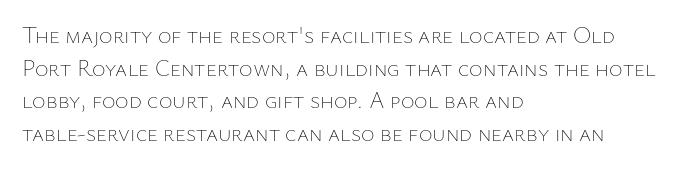
The image shows 23 px text type, upright; set left-aligned, normal line spacing (1.42x), normal letter spacing, not underlined.
